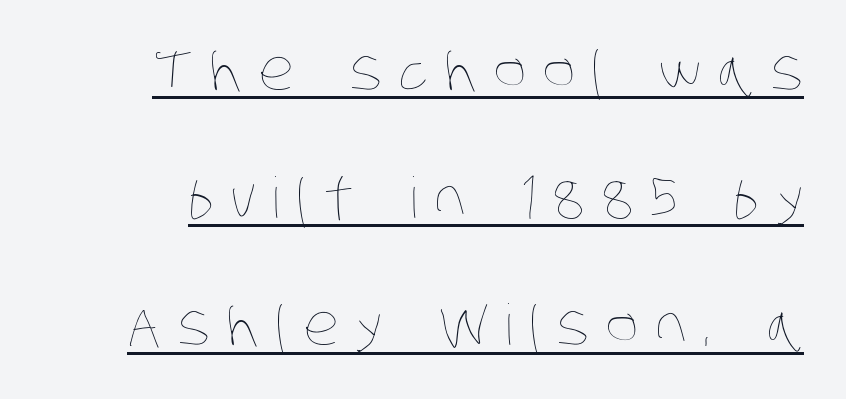
The image shows 56 px thin, condensed type; set loose line spacing (2.28x), unusually wide letter spacing (+0.29 em), underlined; low stroke contrast and a large x-height.
